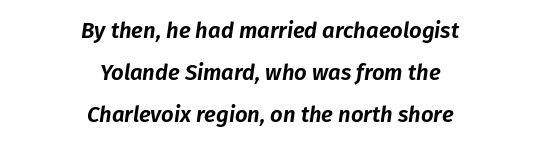
Q: Is the text italic (slanted)? A: Yes, it leans right by about 8 degrees.
Q: Is the text underlined? A: No.
Q: How is the paragraph aligned? A: Centered.
Q: Is the spacing between letters normal or unusually wide? A: Normal.
Q: Is the spacing between lines tight, normal or loose? A: Loose.
